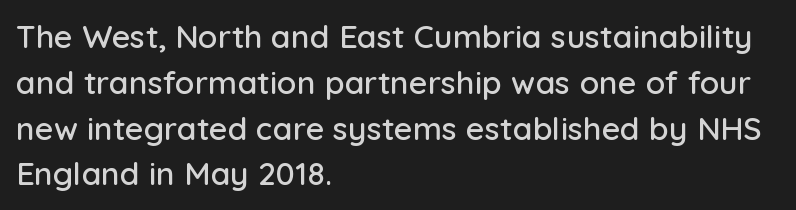
One-word summary of the alignment: left. The gap between lines stays unmarked. These lines are rendered in a variable-pitch font. Nope, not italic — everything's standing straight.
